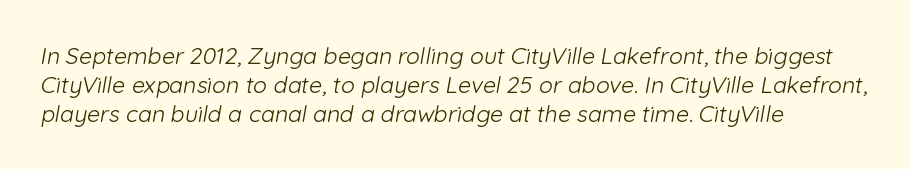
Lines of text with bare space underneath. Stems and bowls with no extra thickness — not bold. The rendering keeps characters at their native spacing. In terms of leading, this rendering sits right in the middle.
